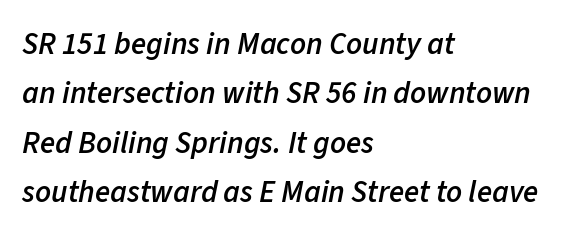
Q: Is the text bold? A: Semi-bold.
Q: Is the text italic (slanted)? A: Yes, it leans right by about 11 degrees.
Q: Is the text underlined? A: No.
Q: How is the paragraph aligned? A: Left-aligned.
Q: Is the spacing between letters normal or unusually wide? A: Normal.
Q: Is the spacing between lines tight, normal or loose? A: Normal.
Q: Width (condensed, normal, or wide)? A: Normal.
Q: Stroke contrast? A: Low.
Q: x-height? A: Medium.
Q: Monospaced? A: No.
